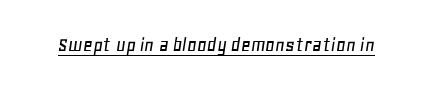
{"italic": "yes", "lean": "right", "slant_degrees": 11, "underline": "yes", "letter_spacing": "normal", "letter_spacing_em": 0.0, "glyph_px": 21}
